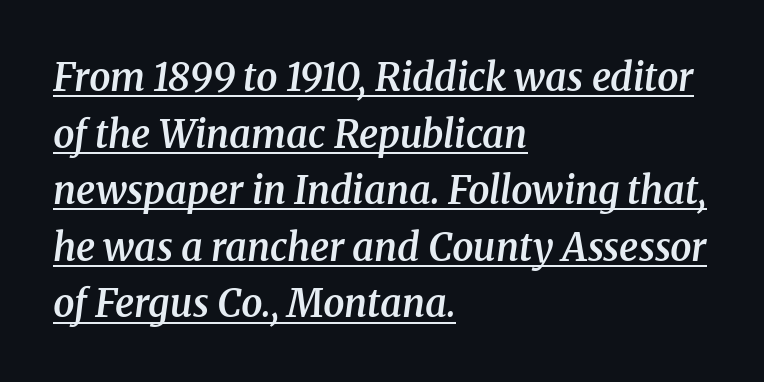
Q: Is the text bold? A: Semi-bold.
Q: Is the text italic (slanted)? A: Yes, it leans right by about 8 degrees.
Q: Is the typeface a serif or a sans-serif typeface? A: Serif.
Q: Is the text underlined? A: Yes.
Q: How is the paragraph aligned? A: Left-aligned.
Q: Is the spacing between letters normal or unusually wide? A: Normal.
Q: Is the spacing between lines tight, normal or loose? A: Normal.
Q: Width (condensed, normal, or wide)? A: Normal.
Q: Stroke contrast? A: Medium.
Q: x-height? A: Medium.
Q: Monospaced? A: No.
